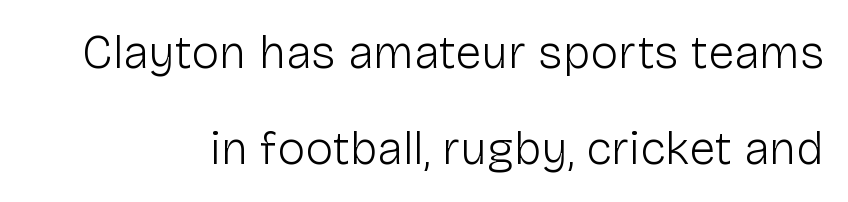
The image shows 47 px light sans-serif type, upright; set right-aligned, loose line spacing (2.05x), normal letter spacing, not underlined; low stroke contrast and a medium x-height.
